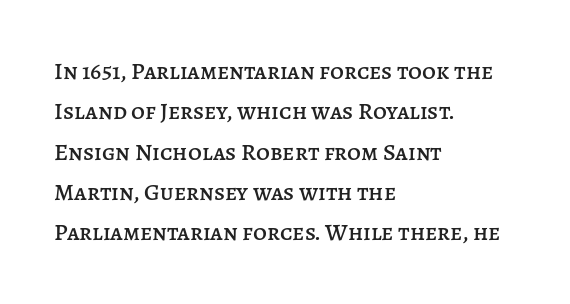
Q: Is the text italic (slanted)? A: No, it is upright.
Q: Is the text underlined? A: No.
Q: How is the paragraph aligned? A: Left-aligned.
Q: Is the spacing between letters normal or unusually wide? A: Normal.
Q: Is the spacing between lines tight, normal or loose? A: Normal.
